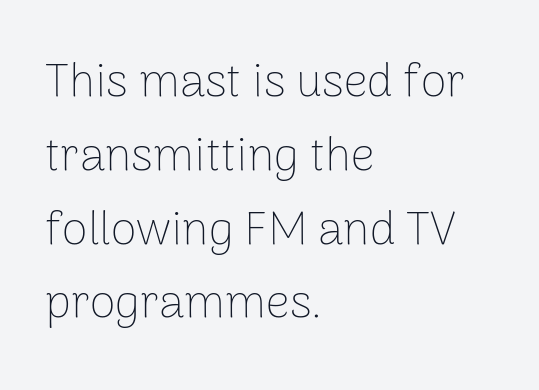
The image shows 47 px thin sans-serif type, upright; set left-aligned, normal line spacing (1.57x), normal letter spacing, not underlined; low stroke contrast and a medium x-height.
